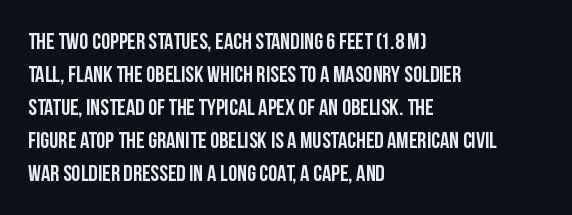
Q: Is the text italic (slanted)? A: No, it is upright.
Q: Is the text underlined? A: No.
Q: How is the paragraph aligned? A: Left-aligned.
Q: Is the spacing between letters normal or unusually wide? A: Normal.
Q: Is the spacing between lines tight, normal or loose? A: Normal.
